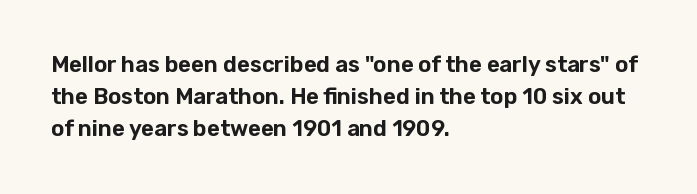
These lines were composed using upright roman letters. If you drew a ruler down the left edge, every line would touch it. In terms of leading, this rendering sits right in the middle. These lines keep a tight, regular rhythm from letter to letter. The glyphs are unaccompanied by any horizontal stroke below them.
